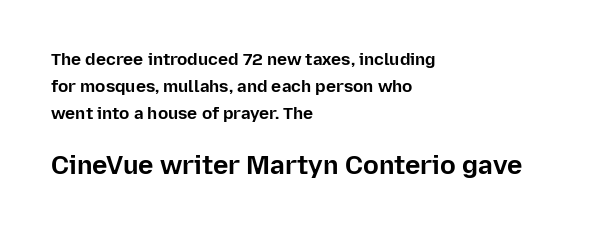
{"italic": "no", "bold": "yes", "underline": "no", "align": "left", "line_spacing": "normal", "line_spacing_ratio": 1.59, "letter_spacing": "normal", "letter_spacing_em": 0.0, "larger_block": "second", "size_ratio": 1.53, "glyph_px": 26}
